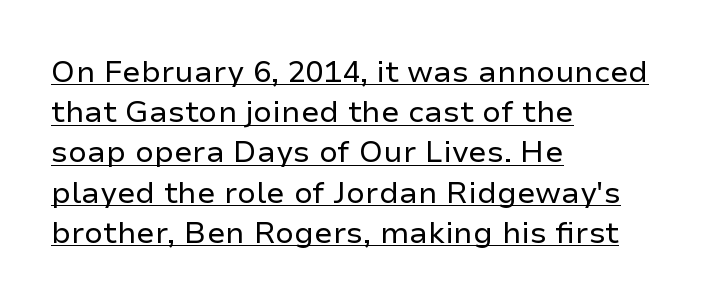
{"serif": "no", "italic": "no", "bold": "no", "weight": "regular", "width": "normal", "stroke_contrast": "low", "x_height": "medium", "monospaced": "no", "underline": "yes", "align": "left", "line_spacing": "normal", "line_spacing_ratio": 1.34, "letter_spacing": "normal", "letter_spacing_em": 0.0, "glyph_px": 30}
